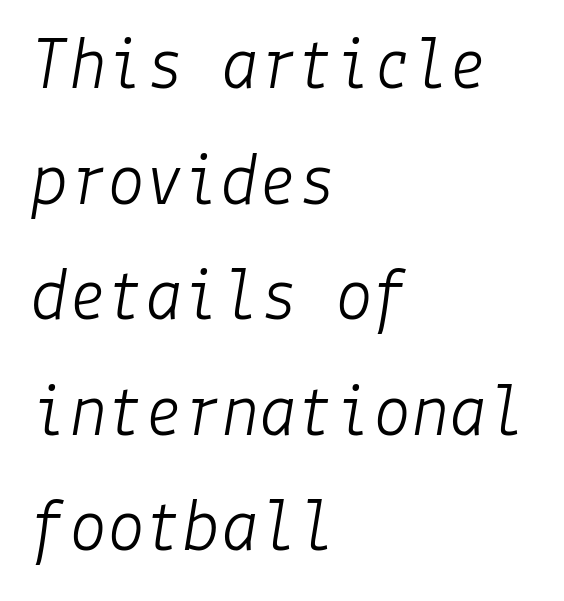
{"italic": "yes", "lean": "right", "slant_degrees": 9, "bold": "no", "weight": "light", "width": "normal", "stroke_contrast": "low", "x_height": "medium", "underline": "no", "align": "left", "line_spacing": "normal", "line_spacing_ratio": 1.52, "letter_spacing": "normal", "letter_spacing_em": 0.0, "glyph_px": 76}
